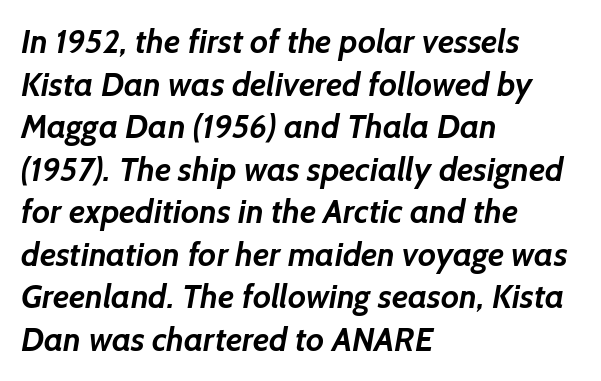
The face used here is rendered with its standard letterfit. The characters display no serif detailing; their extremities are plain. Notice how thick the strokes are: this is what a full bold looks like. Looks like regular typesetting: each glyph gets only the width it needs. The glyphs are unaccompanied by any horizontal stroke below them. The passage is arranged the way most books set body copy — flush left.
